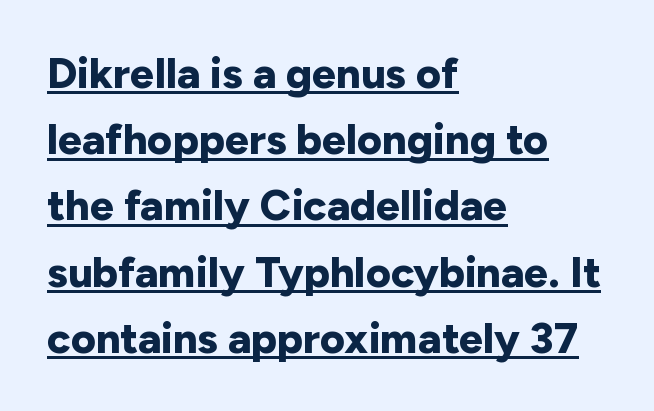
{"serif": "no", "italic": "no", "bold": "yes", "weight": "bold", "width": "normal", "stroke_contrast": "low", "x_height": "medium", "monospaced": "no", "underline": "yes", "align": "left", "line_spacing": "normal", "line_spacing_ratio": 1.54, "letter_spacing": "normal", "letter_spacing_em": 0.0, "glyph_px": 43}
